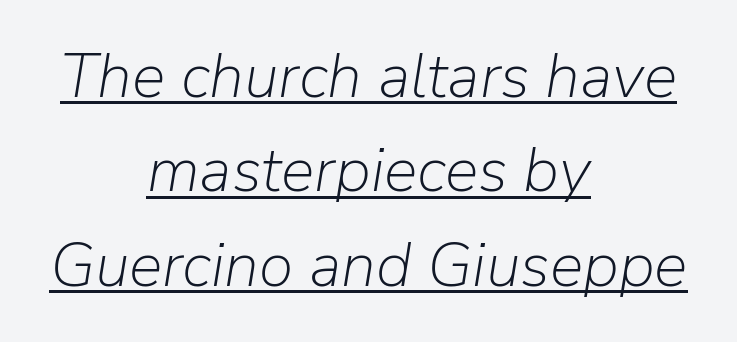
{"italic": "yes", "lean": "right", "slant_degrees": 9, "bold": "no", "weight": "light", "width": "normal", "stroke_contrast": "low", "x_height": "medium", "monospaced": "no", "underline": "yes", "align": "center", "line_spacing": "normal", "line_spacing_ratio": 1.5, "letter_spacing": "normal", "letter_spacing_em": 0.0, "glyph_px": 63}
